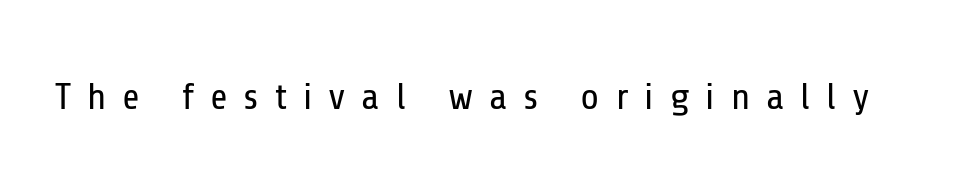
{"serif": "no", "italic": "no", "bold": "no", "weight": "regular", "width": "condensed", "stroke_contrast": "low", "x_height": "medium", "monospaced": "no", "underline": "no", "letter_spacing": "wide", "letter_spacing_em": 0.42, "glyph_px": 38}
